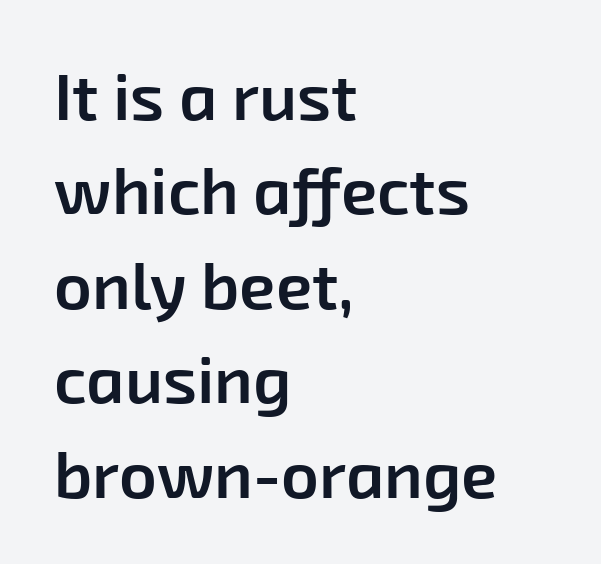
The image shows 66 px semibold sans-serif type; set left-aligned, normal line spacing (1.43x), normal letter spacing, not underlined; low stroke contrast and a medium x-height.
